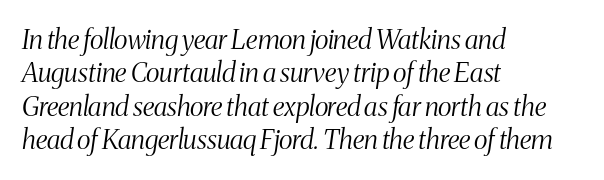
Q: Is the text bold? A: No.
Q: Is the text italic (slanted)? A: Yes, it leans right by about 8 degrees.
Q: Is the text underlined? A: No.
Q: How is the paragraph aligned? A: Left-aligned.
Q: Is the spacing between letters normal or unusually wide? A: Normal.
